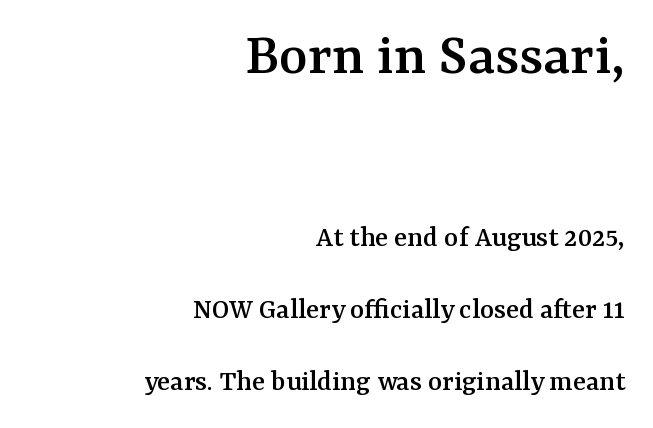
Q: Is the text italic (slanted)? A: No, it is upright.
Q: Is the typeface a serif or a sans-serif typeface? A: Serif.
Q: Is the text underlined? A: No.
Q: How is the paragraph aligned? A: Right-aligned.
Q: Is the spacing between letters normal or unusually wide? A: Normal.
Q: Is the spacing between lines tight, normal or loose? A: Loose.
Q: Which block of text is set in a larger size, the first (top) or the second (bottom)? A: The first (top) one.
Q: Width (condensed, normal, or wide)? A: Normal.
Q: Stroke contrast? A: Medium.
Q: x-height? A: Medium.
Q: Monospaced? A: No.
